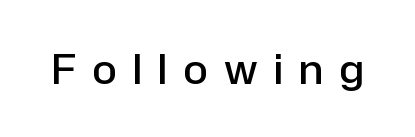
Q: Is the text bold? A: Semi-bold.
Q: Is the text italic (slanted)? A: No, it is upright.
Q: Is the typeface a serif or a sans-serif typeface? A: Sans-serif.
Q: Is the text underlined? A: No.
Q: Is the spacing between letters normal or unusually wide? A: Unusually wide.
Q: Width (condensed, normal, or wide)? A: Normal.
Q: Stroke contrast? A: Low.
Q: x-height? A: Medium.
Q: Monospaced? A: No.
